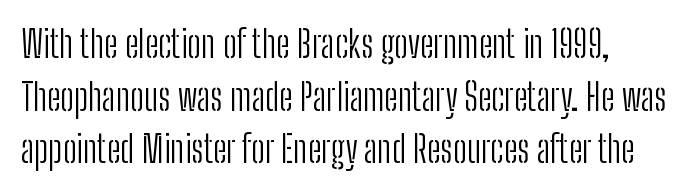
Q: Is the text bold? A: No.
Q: Is the text italic (slanted)? A: No, it is upright.
Q: Is the typeface a serif or a sans-serif typeface? A: Sans-serif.
Q: Is the text underlined? A: No.
Q: Is the spacing between letters normal or unusually wide? A: Normal.
Q: Is the spacing between lines tight, normal or loose? A: Normal.
Q: Width (condensed, normal, or wide)? A: Condensed.
Q: Stroke contrast? A: Low.
Q: x-height? A: Medium.
Q: Monospaced? A: No.
